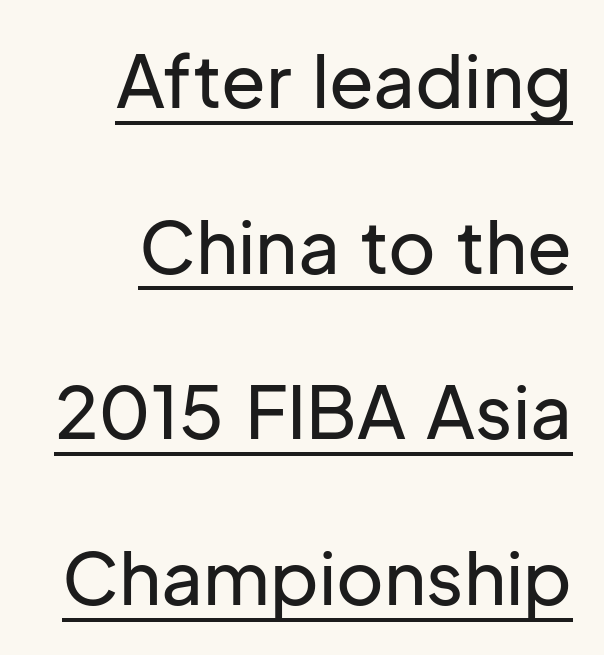
{"serif": "no", "italic": "no", "width": "normal", "stroke_contrast": "low", "x_height": "medium", "monospaced": "no", "underline": "yes", "align": "right", "line_spacing": "loose", "line_spacing_ratio": 2.27, "letter_spacing": "normal", "letter_spacing_em": 0.0, "glyph_px": 73}
